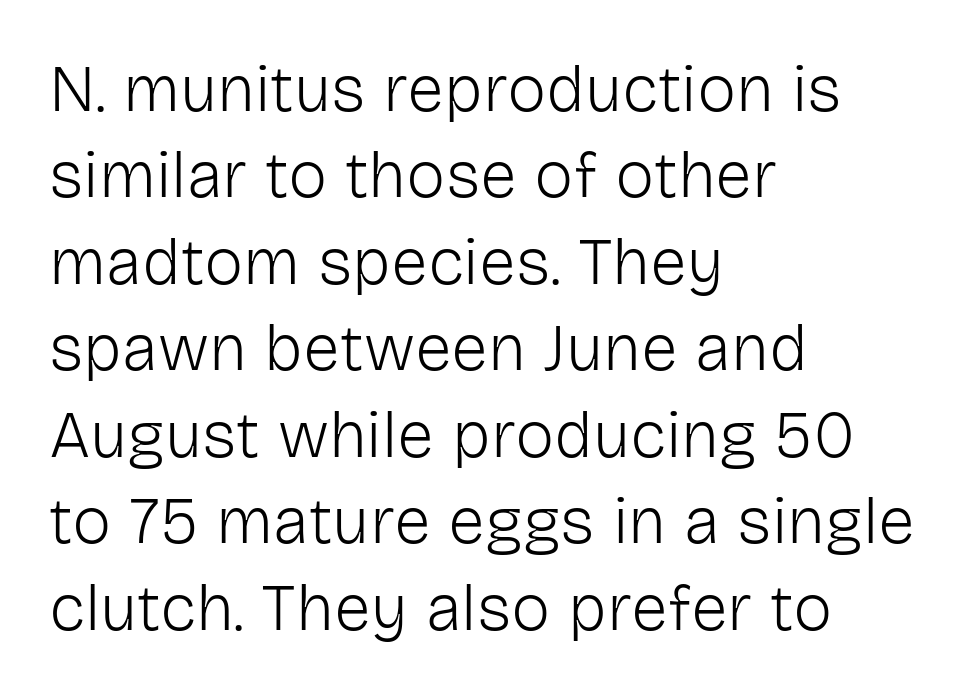
Q: Is the text bold? A: No.
Q: Is the text italic (slanted)? A: No, it is upright.
Q: Is the typeface a serif or a sans-serif typeface? A: Sans-serif.
Q: Is the text underlined? A: No.
Q: How is the paragraph aligned? A: Left-aligned.
Q: Is the spacing between letters normal or unusually wide? A: Normal.
Q: Is the spacing between lines tight, normal or loose? A: Normal.
Q: Width (condensed, normal, or wide)? A: Normal.
Q: Stroke contrast? A: Low.
Q: x-height? A: Medium.
Q: Monospaced? A: No.
